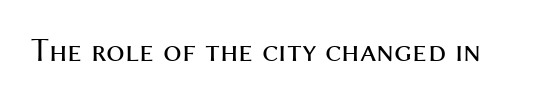
The image shows 33 px regular-weight sans-serif type, upright; set normal letter spacing, not underlined; medium stroke contrast and a medium x-height.
